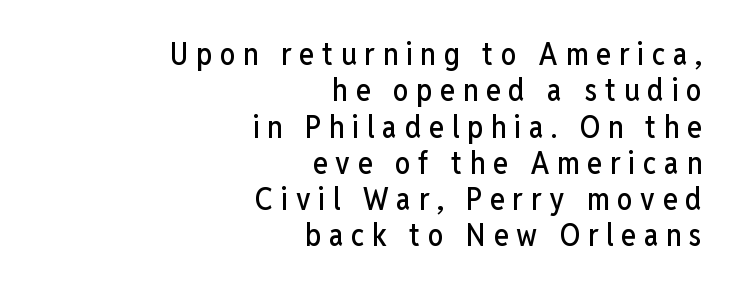
The image shows 31 px condensed sans-serif type, upright; set right-aligned, line spacing 1.17x, unusually wide letter spacing (+0.25 em), not underlined; low stroke contrast and a medium x-height.
